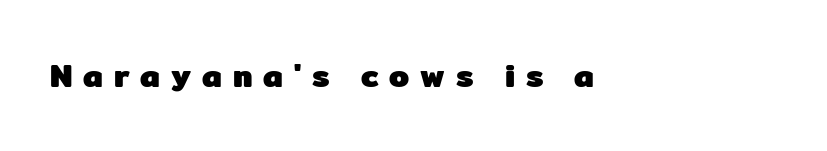
The image shows 32 px heavy sans-serif type, upright; set left-aligned, unusually wide letter spacing (+0.34 em), not underlined; low stroke contrast and a medium x-height.
